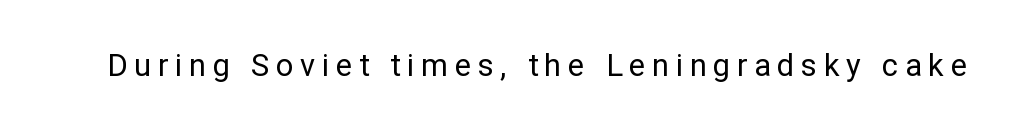
Is this a fixed-width face? No — the glyphs have proportional, varying widths. Each stroke keeps to a modest, everyday thickness or less. What stands out about the letter spacing? Its width — letters are far apart. The gap between lines stays unmarked. The typeface chosen for these lines omits serifs. Does the lettering tilt? It doesn't — this is upright.
